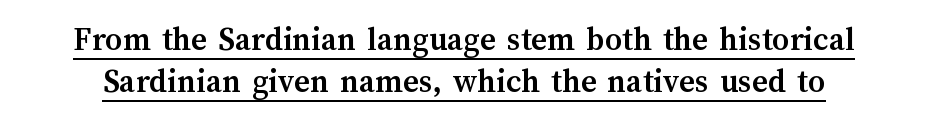
The image shows 34 px semibold type, upright; set normal line spacing (1.25x), normal letter spacing, underlined; medium stroke contrast and a medium x-height.
